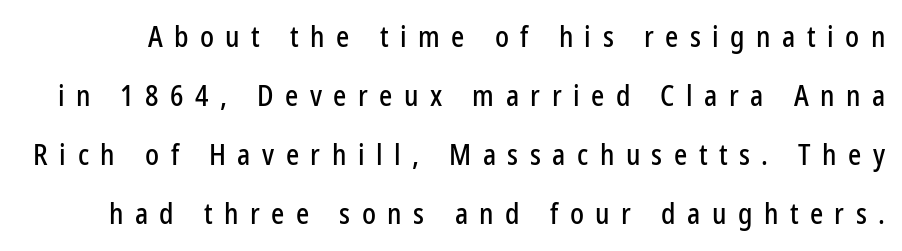
{"serif": "no", "italic": "no", "width": "condensed", "stroke_contrast": "low", "x_height": "medium", "monospaced": "no", "underline": "no", "line_spacing": "loose", "line_spacing_ratio": 2.11, "letter_spacing": "wide", "letter_spacing_em": 0.41, "glyph_px": 28}
